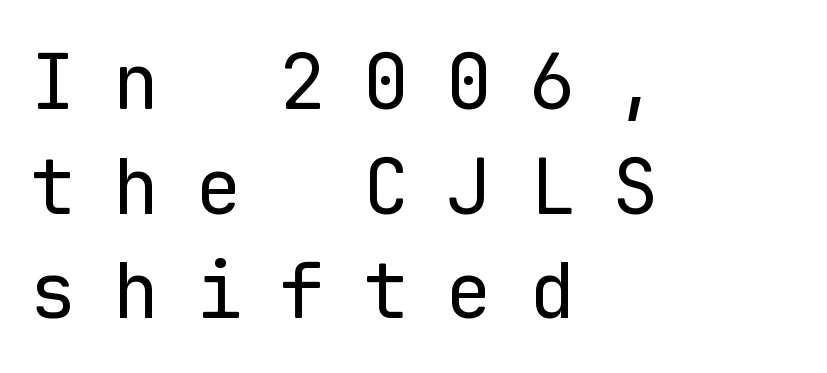
Q: Is the text bold? A: No.
Q: Is the text italic (slanted)? A: No, it is upright.
Q: Is the typeface a serif or a sans-serif typeface? A: Sans-serif.
Q: Is the text underlined? A: No.
Q: How is the paragraph aligned? A: Left-aligned.
Q: Is the spacing between letters normal or unusually wide? A: Unusually wide.
Q: Is the spacing between lines tight, normal or loose? A: Normal.
Q: Width (condensed, normal, or wide)? A: Normal.
Q: Stroke contrast? A: Low.
Q: x-height? A: Medium.
Q: Monospaced? A: Yes.
